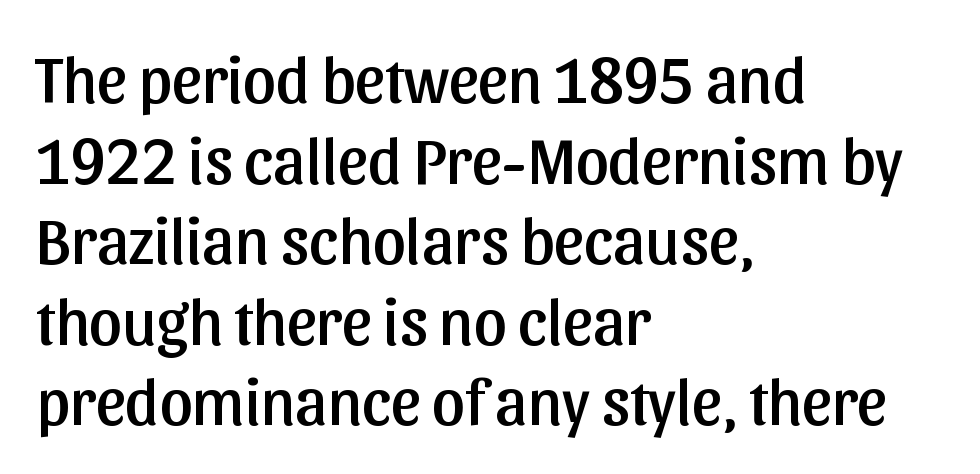
{"serif": "no", "italic": "no", "width": "normal", "stroke_contrast": "low", "x_height": "medium", "monospaced": "no", "underline": "no", "align": "left", "line_spacing_ratio": 1.24, "letter_spacing": "normal", "letter_spacing_em": 0.0, "glyph_px": 65}
